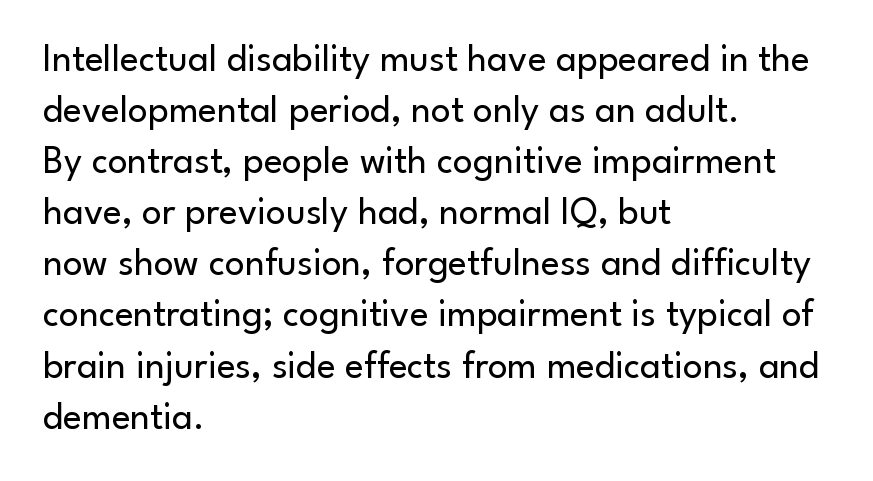
The image shows 39 px regular-weight sans-serif type, upright; set left-aligned, normal line spacing (1.31x), normal letter spacing, not underlined; low stroke contrast and a small x-height.
